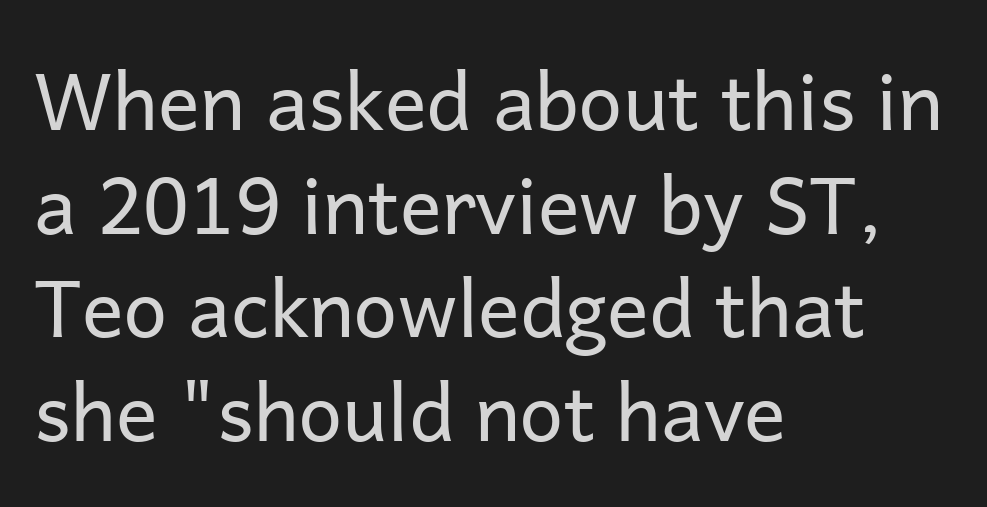
{"serif": "no", "italic": "no", "bold": "no", "weight": "regular", "width": "normal", "stroke_contrast": "low", "x_height": "medium", "monospaced": "no", "underline": "no", "align": "left", "line_spacing": "normal", "line_spacing_ratio": 1.33, "letter_spacing": "normal", "letter_spacing_em": 0.0, "glyph_px": 78}
